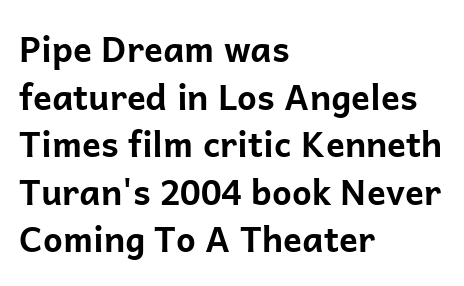
Q: Is the text bold? A: Yes.
Q: Is the text italic (slanted)? A: No, it is upright.
Q: Is the typeface a serif or a sans-serif typeface? A: Sans-serif.
Q: Is the text underlined? A: No.
Q: How is the paragraph aligned? A: Left-aligned.
Q: Is the spacing between letters normal or unusually wide? A: Normal.
Q: Is the spacing between lines tight, normal or loose? A: Normal.
Q: Width (condensed, normal, or wide)? A: Normal.
Q: Stroke contrast? A: Low.
Q: x-height? A: Medium.
Q: Monospaced? A: No.
